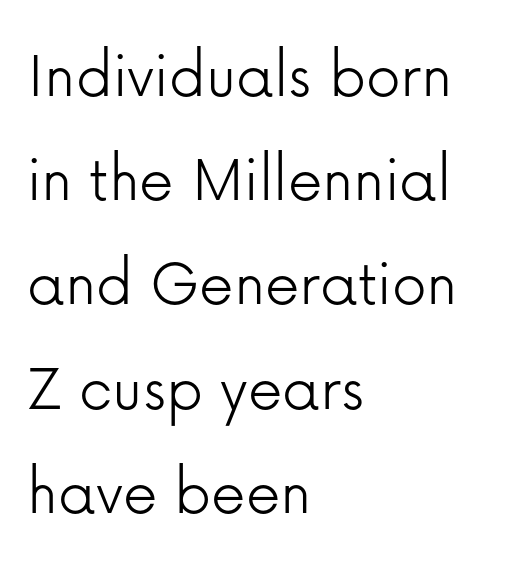
In terms of letterform style, serifs are entirely absent. Character widths vary here, with narrow letters taking less room than wide ones. These glyphs show unthickened strokes, regular width or finer. Observe the ordinary spacing: letters are neighbours, not strangers.
